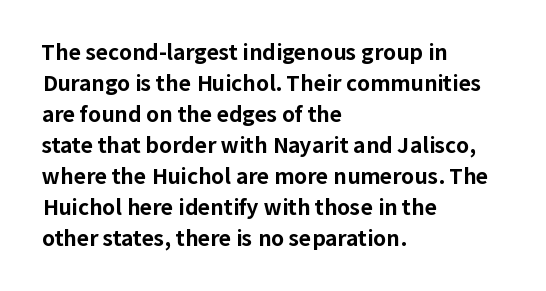
Q: Is the text bold? A: Yes.
Q: Is the text italic (slanted)? A: No, it is upright.
Q: Is the text underlined? A: No.
Q: How is the paragraph aligned? A: Left-aligned.
Q: Is the spacing between letters normal or unusually wide? A: Normal.
Q: Is the spacing between lines tight, normal or loose? A: Normal.
